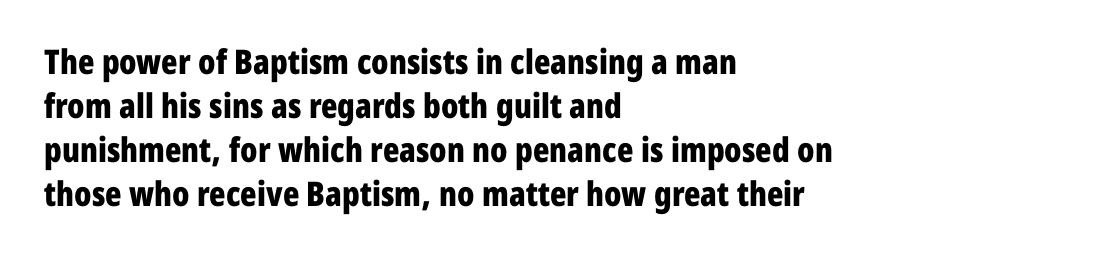
{"serif": "no", "italic": "no", "bold": "yes", "weight": "bold", "width": "condensed", "stroke_contrast": "low", "x_height": "medium", "monospaced": "no", "underline": "no", "align": "left", "line_spacing": "normal", "line_spacing_ratio": 1.29, "letter_spacing": "normal", "letter_spacing_em": 0.0, "glyph_px": 34}
